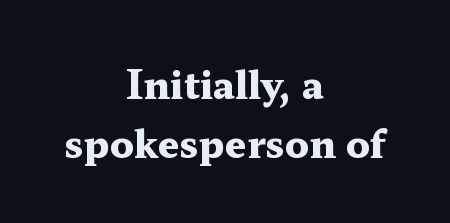
The image shows 38 px heavy, wide serif type, upright; set centered, normal line spacing (1.54x), normal letter spacing, not underlined; medium stroke contrast and a medium x-height.
